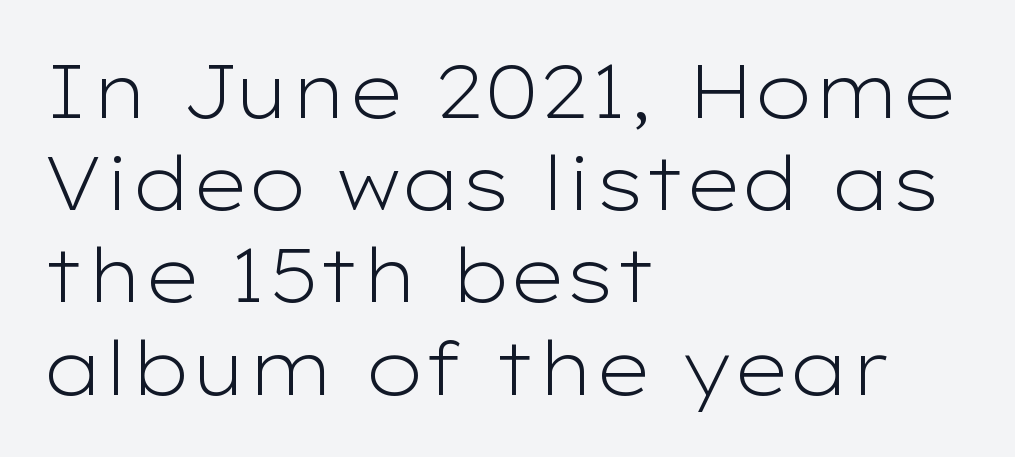
Q: Is the text bold? A: No.
Q: Is the text italic (slanted)? A: No, it is upright.
Q: Is the typeface a serif or a sans-serif typeface? A: Sans-serif.
Q: Is the text underlined? A: No.
Q: How is the paragraph aligned? A: Left-aligned.
Q: Is the spacing between letters normal or unusually wide? A: Normal.
Q: Width (condensed, normal, or wide)? A: Wide.
Q: Stroke contrast? A: Low.
Q: x-height? A: Medium.
Q: Monospaced? A: No.
